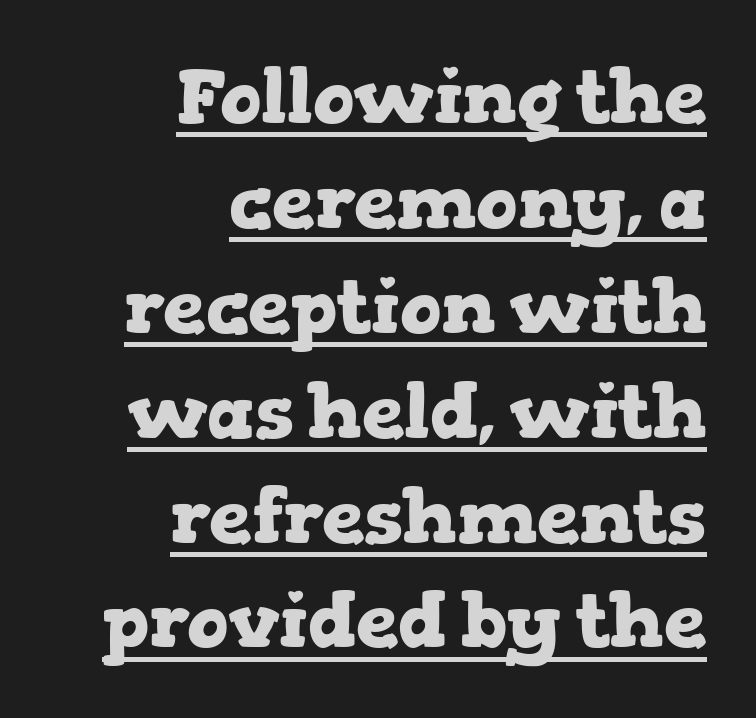
The image shows 76 px heavy, wide serif type, upright; set right-aligned, normal line spacing (1.38x), normal letter spacing, underlined; low stroke contrast and a medium x-height.
